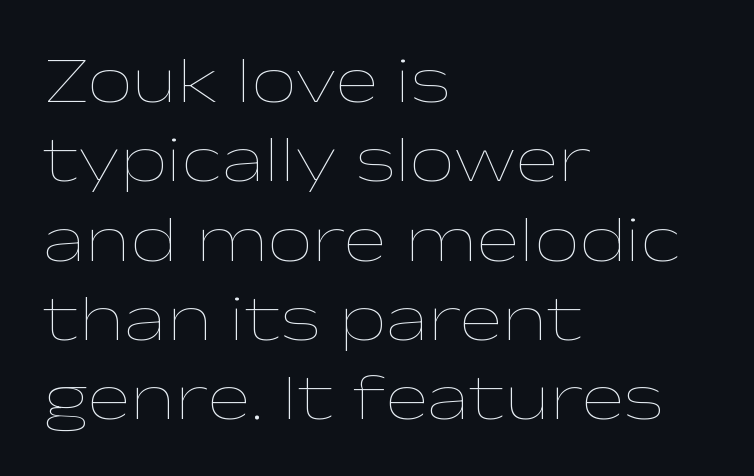
The image shows 65 px thin, wide type, upright; set left-aligned, line spacing 1.22x, normal letter spacing, not underlined; low stroke contrast and a medium x-height.
